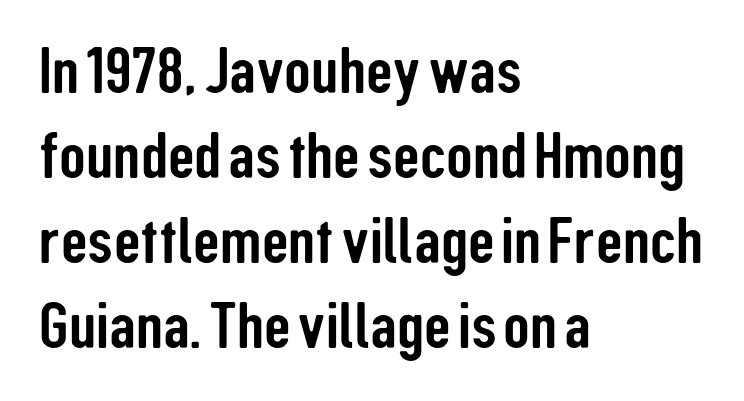
The image shows 66 px condensed sans-serif type, upright; set left-aligned, normal line spacing (1.29x), normal letter spacing, not underlined; low stroke contrast and a medium x-height.
